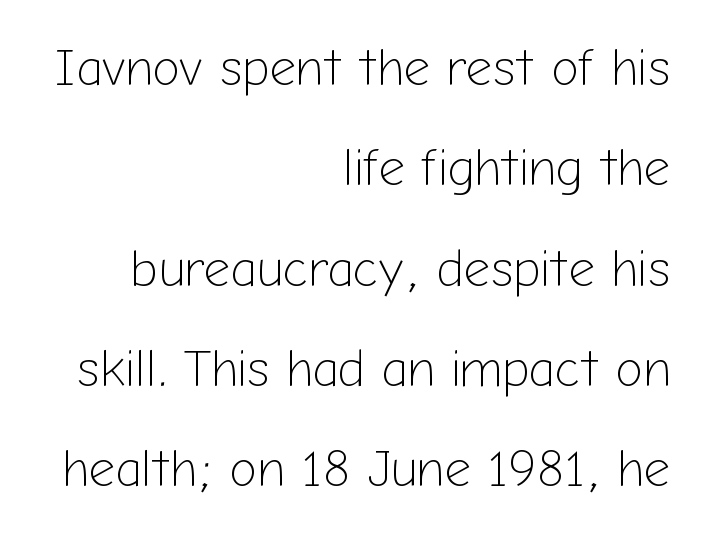
Regarding serifs, this sample does without them. These lines keep a tight, regular rhythm from letter to letter. Each letter keeps its own natural width here, so spacing adapts to shape. Rows of type keep a wide berth in the vertical direction. One-word summary of the alignment: right.
